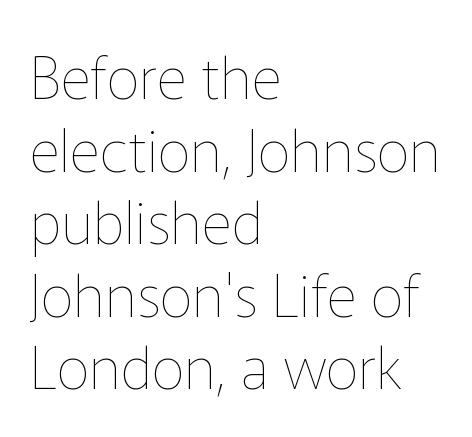
{"italic": "no", "bold": "no", "weight": "thin", "width": "normal", "stroke_contrast": "low", "x_height": "medium", "monospaced": "no", "underline": "no", "align": "left", "line_spacing_ratio": 1.23, "letter_spacing": "normal", "letter_spacing_em": 0.0, "glyph_px": 59}
